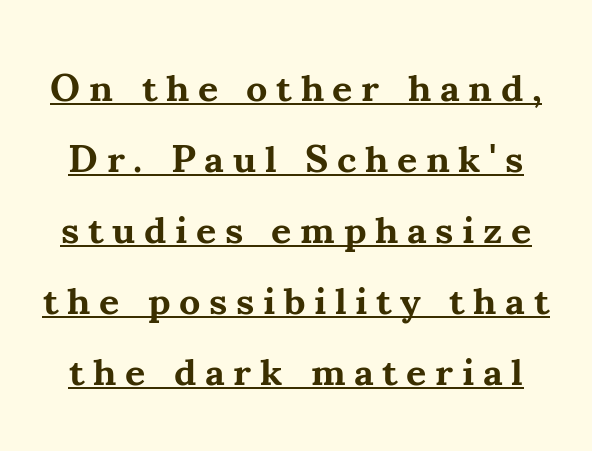
Short note: letters widely spaced. Teacher's note: observe the equal gaps on both sides — that is centered alignment. Regarding serifs, this sample has them. On the weight axis this lands at bold, roughly 700. The rendering uses natural spacing where letterforms have individual widths. The font's upright variant was chosen for this text.
